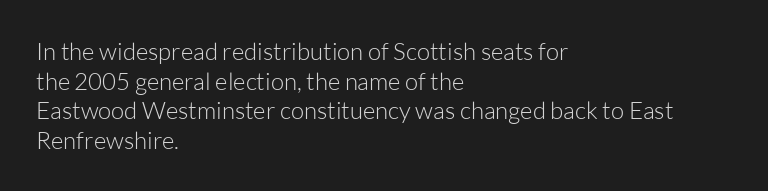
Words appear dense and cohesive because spacing is normal. Stem width sits at or under what a default text font uses. Honestly, there is no underline to notice here at all. The lettering stays uniformly vertical, giving the passage a roman look.
